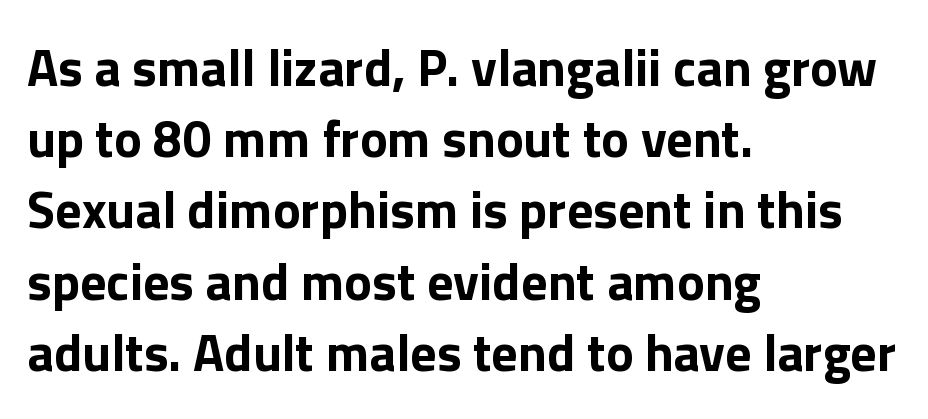
The lettering holds an erect, upright posture throughout. No extra tracking has been applied to these lines. Look at the bottom of the vertical strokes: they stop flat, with no serifs. Lines of text with bare space underneath. Where is the straight margin? On the left. Its strokes are broad and dark, the hallmark of bold type.
